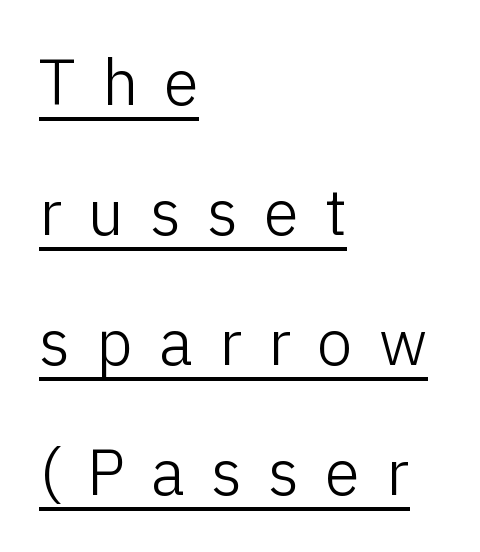
Q: Is the text bold? A: No.
Q: Is the text italic (slanted)? A: No, it is upright.
Q: Is the typeface a serif or a sans-serif typeface? A: Sans-serif.
Q: Is the text underlined? A: Yes.
Q: How is the paragraph aligned? A: Left-aligned.
Q: Is the spacing between letters normal or unusually wide? A: Unusually wide.
Q: Is the spacing between lines tight, normal or loose? A: Loose.
Q: Width (condensed, normal, or wide)? A: Normal.
Q: Stroke contrast? A: Low.
Q: x-height? A: Medium.
Q: Monospaced? A: No.
